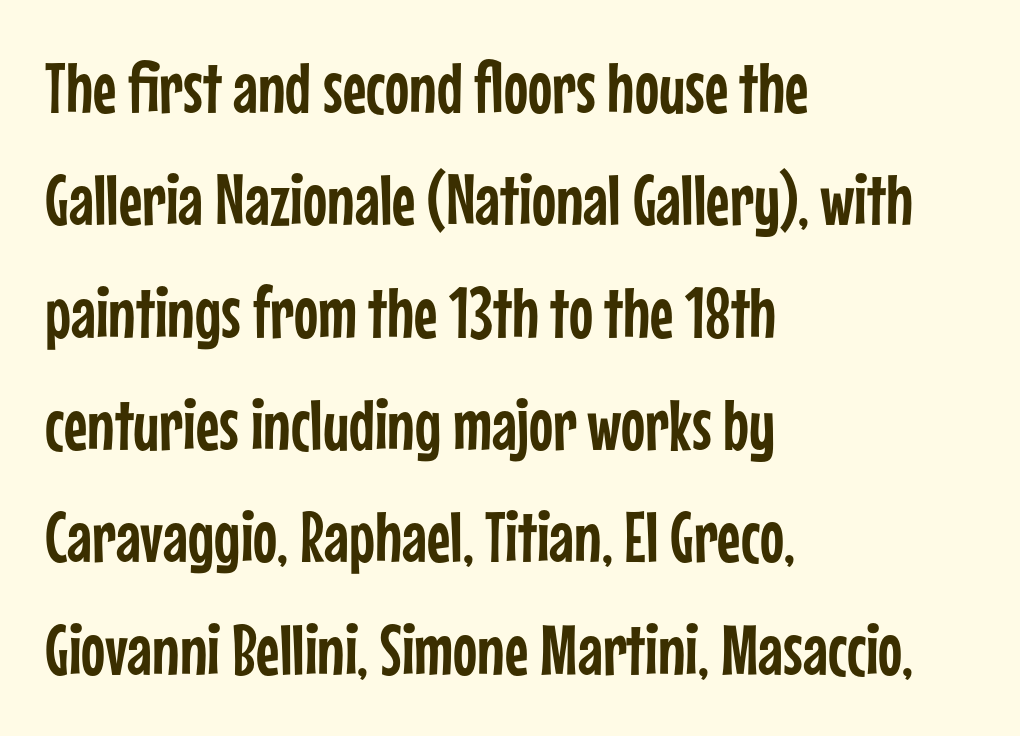
Serifs: no, the terminals of the letterforms are clean. Visually the block forms a straight wall on the left and a jagged coastline on the right. This sample uses plain, unmodified letter spacing. Notice how descenders clear the ascenders below comfortably — that's standard leading. Here the designer chose a conventional face with non-uniform glyph widths.
